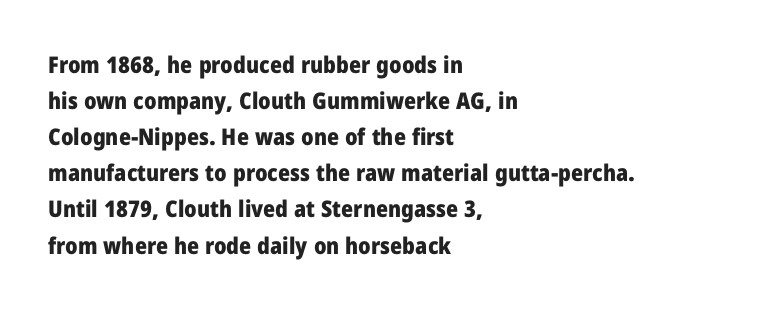
The image shows 23 px bold type, upright; set left-aligned, normal line spacing (1.57x), normal letter spacing, not underlined.
